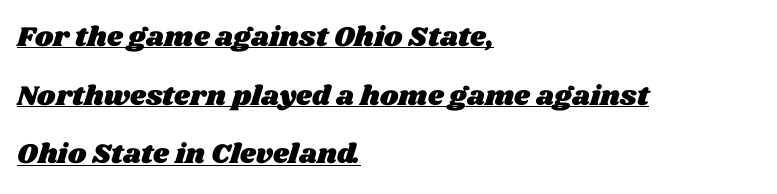
Here the glyphs are tracked normally, forming tight word shapes. Caption: multi-line text, flush left, ragged right. The leading is generous, giving the passage an open texture. The face used here is proportionally spaced, like ordinary book or web type. The rendering uses the underline text-decoration.
